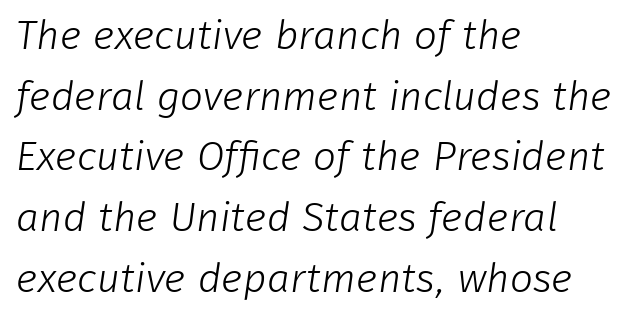
Spacing verdict: proportional, widths tailored to each character. The face used here is a sans, in the tradition of grotesques and geometrics. The block of text has a typical density, with ordinary space between rows. Type without underlining.
